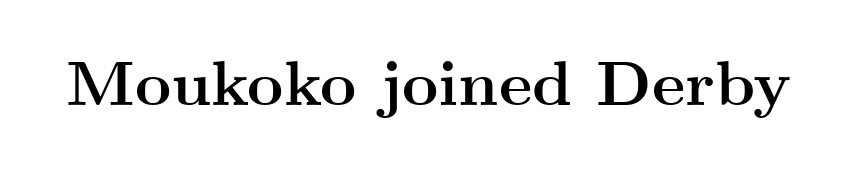
{"serif": "yes", "italic": "no", "bold": "yes", "weight": "semibold", "width": "wide", "stroke_contrast": "medium", "x_height": "small", "monospaced": "no", "underline": "no", "letter_spacing": "normal", "letter_spacing_em": 0.0, "glyph_px": 63}
